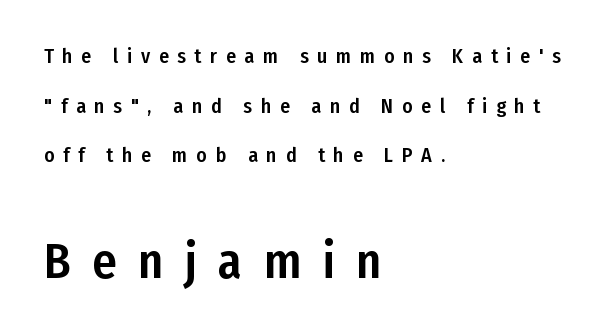
The image shows 49 px condensed sans-serif type, upright; set left-aligned, loose line spacing (2.48x), unusually wide letter spacing (+0.43 em), not underlined; the second (bottom) block is 2.45x larger; low stroke contrast and a medium x-height.
